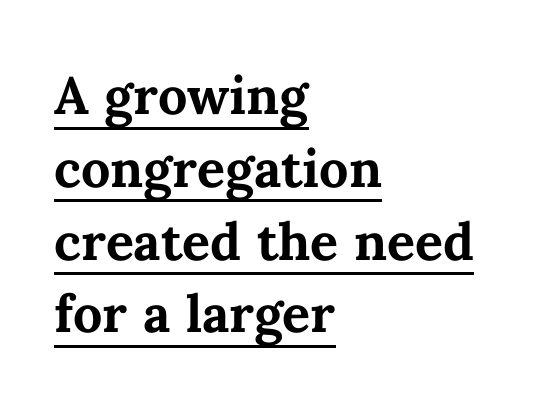
Q: Is the text bold? A: Yes.
Q: Is the text italic (slanted)? A: No, it is upright.
Q: Is the text underlined? A: Yes.
Q: How is the paragraph aligned? A: Left-aligned.
Q: Is the spacing between letters normal or unusually wide? A: Normal.
Q: Is the spacing between lines tight, normal or loose? A: Normal.
Q: Width (condensed, normal, or wide)? A: Normal.
Q: Stroke contrast? A: Medium.
Q: x-height? A: Medium.
Q: Monospaced? A: No.
